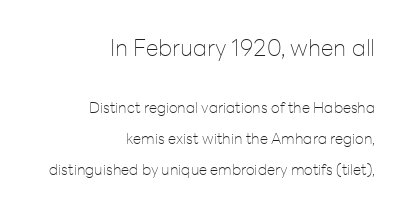
Rendered with straight, roman letterforms. In this sample the first text group is rendered at the bigger scale. Vertical spacing — loose. Every row of glyphs terminates at an identical x-position on the right.
